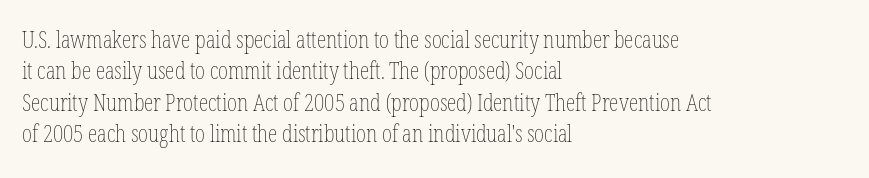
What stands out about the letter spacing? Nothing — it is the standard amount. Unmarked baselines from the first word to the last. The rendering anchors every line to the left-hand side. Regarding leading, the lines here are spaced in the standard way. Compared with a typical body face, this is equally light or lighter still. In terms of posture, this sample is upright.
